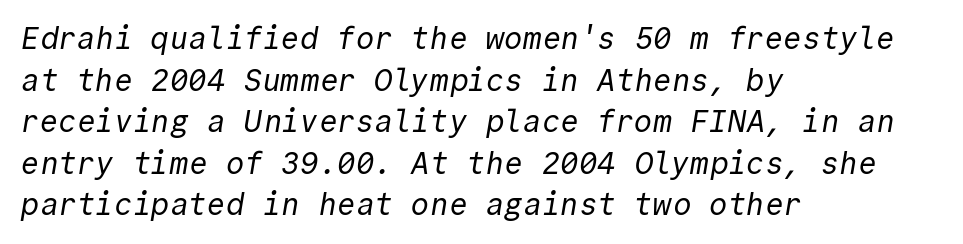
The image shows 31 px regular-weight sans-serif type, monospaced; set left-aligned, normal line spacing (1.34x), normal letter spacing, not underlined; a medium x-height.
